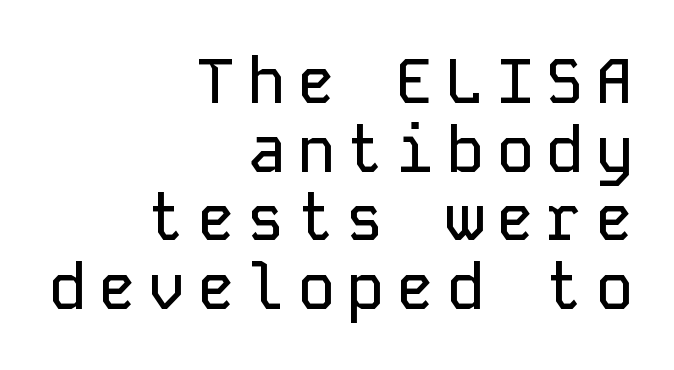
The image shows 63 px sans-serif type, upright, monospaced; set right-aligned, tight line spacing (1.09x), not underlined; low stroke contrast and a medium x-height.
